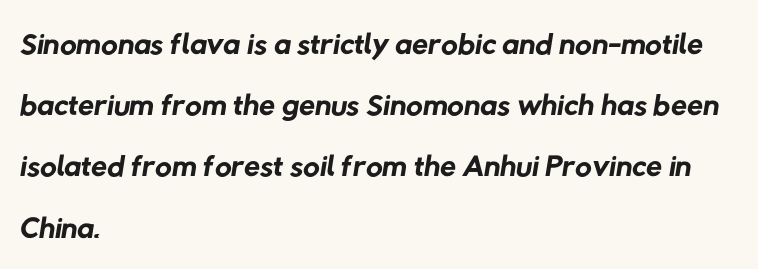
The image shows 46 px regular-weight sans-serif type; set left-aligned, normal line spacing (1.33x), normal letter spacing, not underlined; low stroke contrast and a medium x-height.
